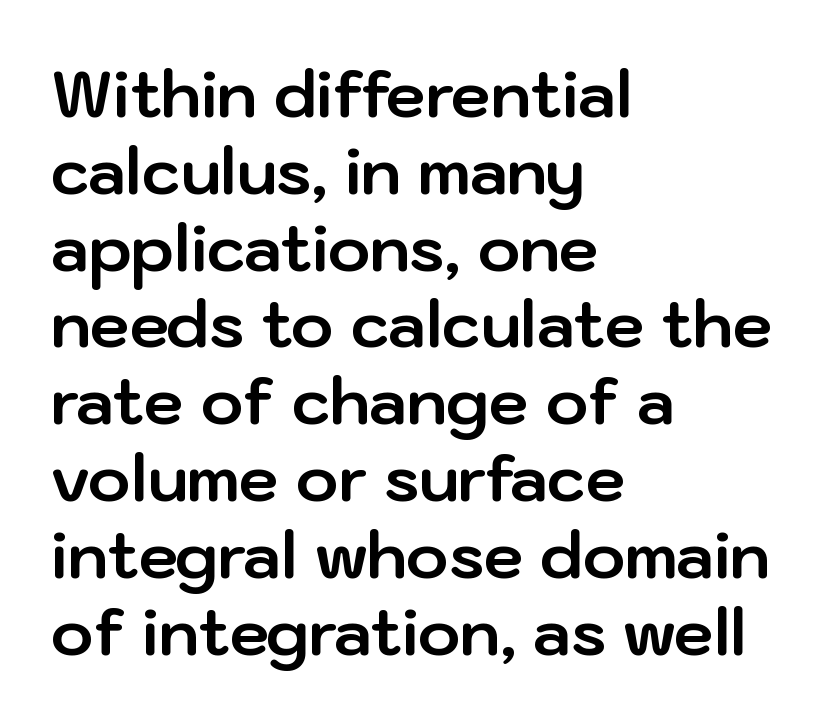
Q: Is the text bold? A: Yes.
Q: Is the text italic (slanted)? A: No, it is upright.
Q: Is the typeface a serif or a sans-serif typeface? A: Sans-serif.
Q: Is the text underlined? A: No.
Q: How is the paragraph aligned? A: Left-aligned.
Q: Is the spacing between letters normal or unusually wide? A: Normal.
Q: Width (condensed, normal, or wide)? A: Normal.
Q: Stroke contrast? A: Low.
Q: x-height? A: Medium.
Q: Monospaced? A: No.
